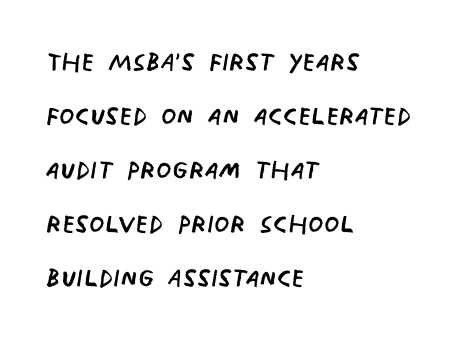
Q: Is the text bold? A: No.
Q: Is the typeface a serif or a sans-serif typeface? A: Sans-serif.
Q: Is the text underlined? A: No.
Q: How is the paragraph aligned? A: Left-aligned.
Q: Is the spacing between letters normal or unusually wide? A: Normal.
Q: Is the spacing between lines tight, normal or loose? A: Normal.
Q: Width (condensed, normal, or wide)? A: Condensed.
Q: Stroke contrast? A: Low.
Q: x-height? A: Large.
Q: Monospaced? A: No.
